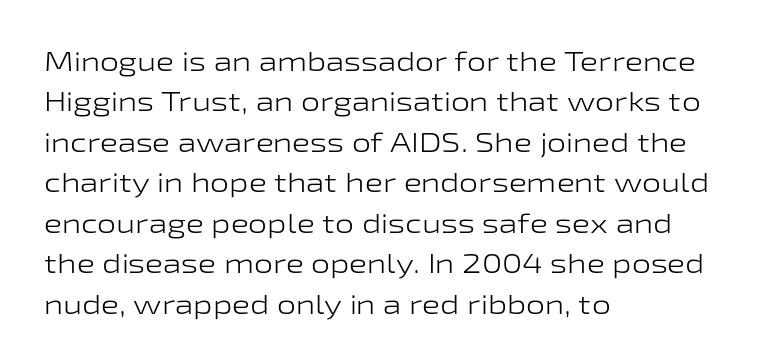
Q: Is the text bold? A: No.
Q: Is the text italic (slanted)? A: No, it is upright.
Q: Is the text underlined? A: No.
Q: How is the paragraph aligned? A: Left-aligned.
Q: Is the spacing between letters normal or unusually wide? A: Normal.
Q: Is the spacing between lines tight, normal or loose? A: Normal.
